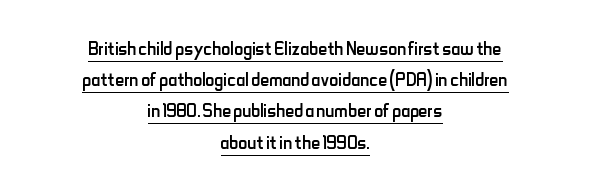
{"italic": "no", "bold": "no", "underline": "yes", "align": "center", "line_spacing": "normal", "line_spacing_ratio": 1.25, "letter_spacing": "normal", "letter_spacing_em": 0.0, "glyph_px": 25}
